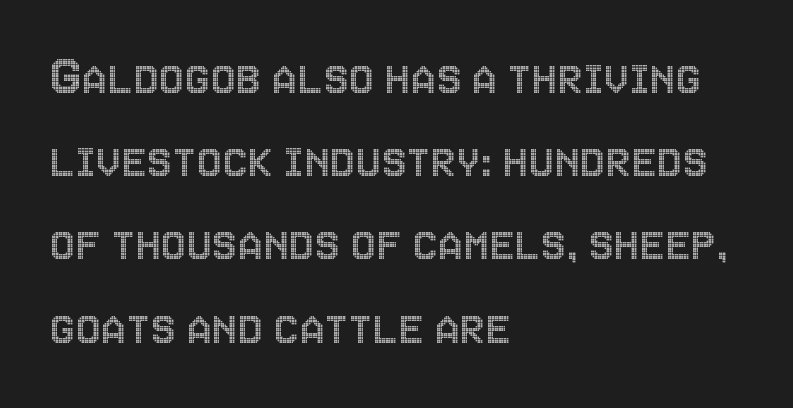
Does the leading feel generous? No, just average. Here the designer chose a conventional face with non-uniform glyph widths. The gap between lines stays unmarked. Nothing unusual about the tracking: characters are spaced as the font intends. Is the block centered? No — it sits flush against the left margin.
